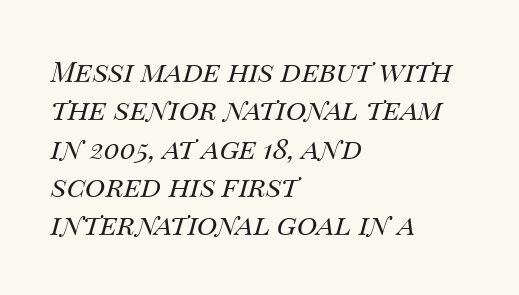
The image shows 28 px regular-weight type, italic (leaning right); set left-aligned, normal line spacing (1.37x), normal letter spacing, not underlined; medium stroke contrast and a large x-height.
